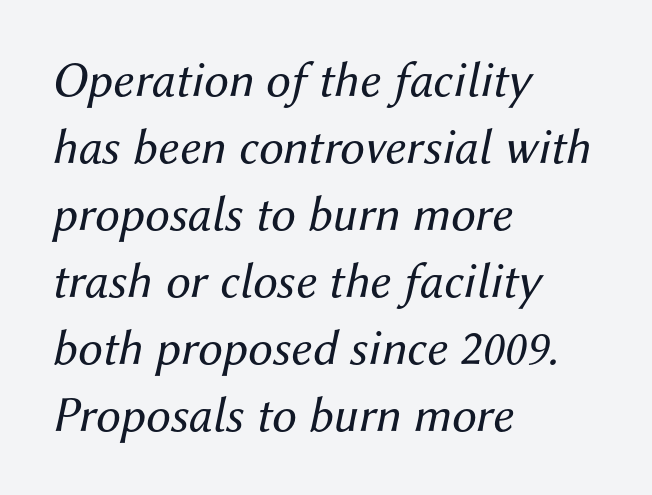
{"italic": "yes", "lean": "right", "slant_degrees": 12, "bold": "no", "weight": "regular", "width": "normal", "stroke_contrast": "medium", "x_height": "medium", "monospaced": "no", "underline": "no", "align": "left", "line_spacing": "normal", "line_spacing_ratio": 1.34, "letter_spacing": "normal", "letter_spacing_em": 0.0, "glyph_px": 50}
